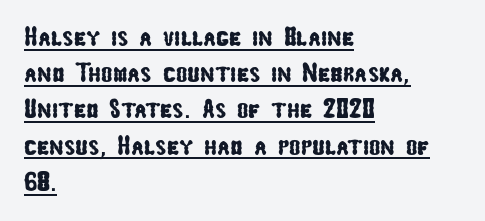
{"underline": "yes", "align": "left", "line_spacing": "normal", "line_spacing_ratio": 1.34, "letter_spacing": "normal", "letter_spacing_em": 0.0, "glyph_px": 27}
